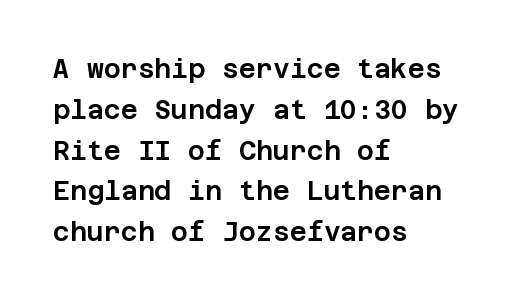
The space between consecutive lines is moderate. This sample uses plain, unmodified letter spacing. Layout note: lines flush left. No italicization has been applied; the sample stays upright. The passage shown is not underscored anywhere.
